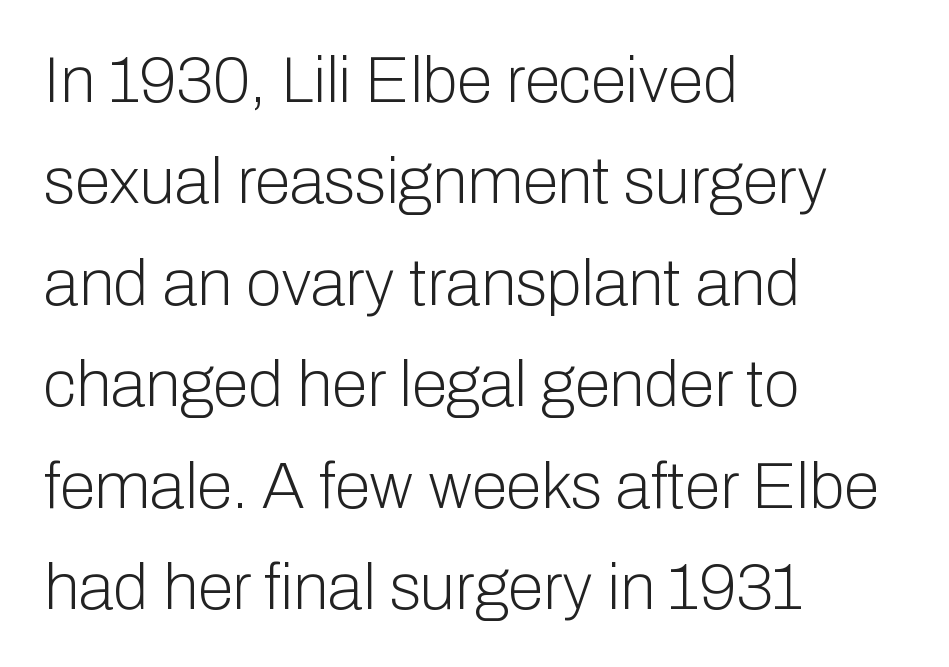
{"serif": "no", "italic": "no", "bold": "no", "weight": "light", "width": "normal", "stroke_contrast": "low", "x_height": "medium", "monospaced": "no", "underline": "no", "align": "left", "line_spacing": "normal", "line_spacing_ratio": 1.56, "letter_spacing": "normal", "letter_spacing_em": 0.0, "glyph_px": 65}
